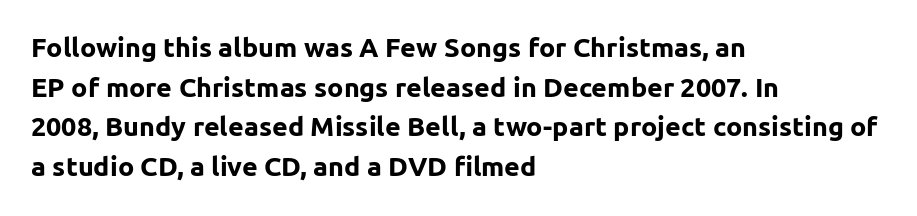
The glyphs are unaccompanied by any horizontal stroke below them. The characters look thick and weighty, a clear bold. Horizontally, the lines are justified to the leading edge only. Successive baselines arrive at the customary interval. Ordinary non-slanted type is in use.
